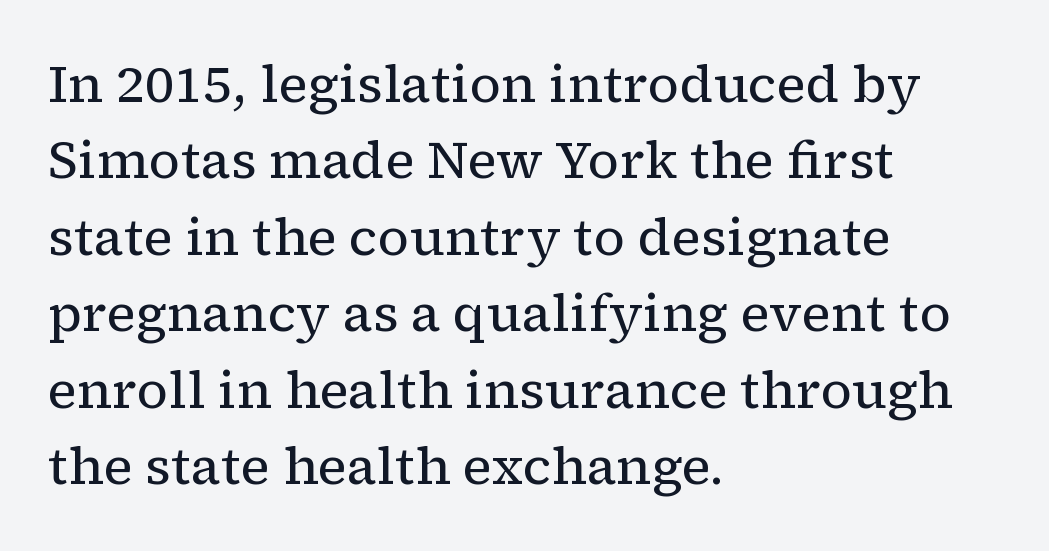
Q: Is the text bold? A: No.
Q: Is the text italic (slanted)? A: No, it is upright.
Q: Is the typeface a serif or a sans-serif typeface? A: Serif.
Q: Is the text underlined? A: No.
Q: How is the paragraph aligned? A: Left-aligned.
Q: Is the spacing between letters normal or unusually wide? A: Normal.
Q: Is the spacing between lines tight, normal or loose? A: Normal.
Q: Width (condensed, normal, or wide)? A: Normal.
Q: Stroke contrast? A: Low.
Q: x-height? A: Medium.
Q: Monospaced? A: No.
